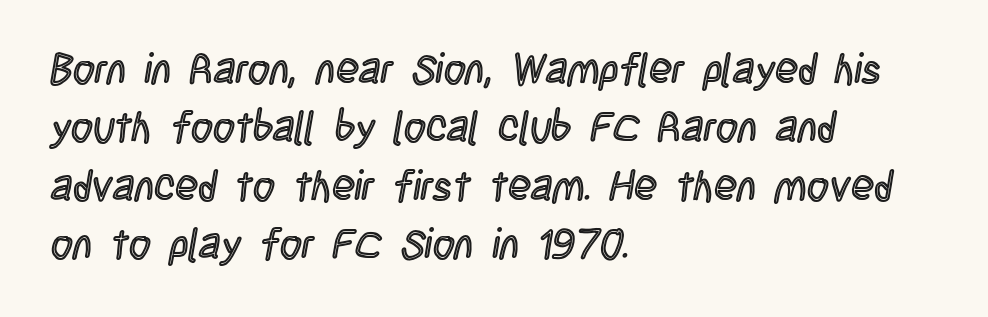
Q: Is the text italic (slanted)? A: Yes.
Q: Is the text underlined? A: No.
Q: How is the paragraph aligned? A: Left-aligned.
Q: Is the spacing between letters normal or unusually wide? A: Normal.
Q: Is the spacing between lines tight, normal or loose? A: Normal.
Q: Width (condensed, normal, or wide)? A: Condensed.
Q: x-height? A: Large.
Q: Monospaced? A: No.
